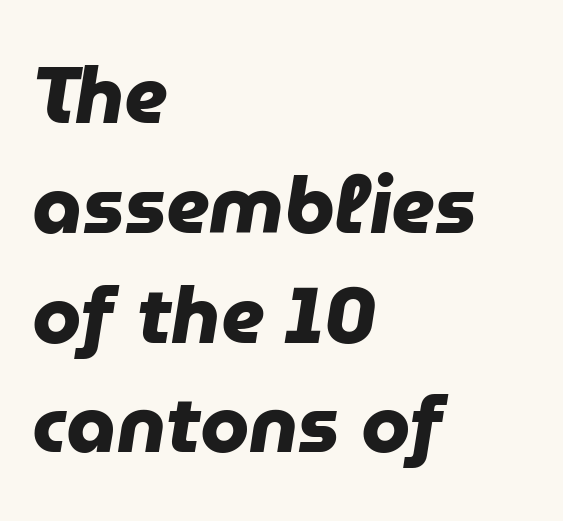
{"serif": "no", "bold": "yes", "weight": "heavy", "width": "normal", "stroke_contrast": "low", "x_height": "medium", "monospaced": "no", "underline": "no", "align": "left", "line_spacing": "normal", "line_spacing_ratio": 1.39, "letter_spacing": "normal", "letter_spacing_em": 0.0, "glyph_px": 79}
